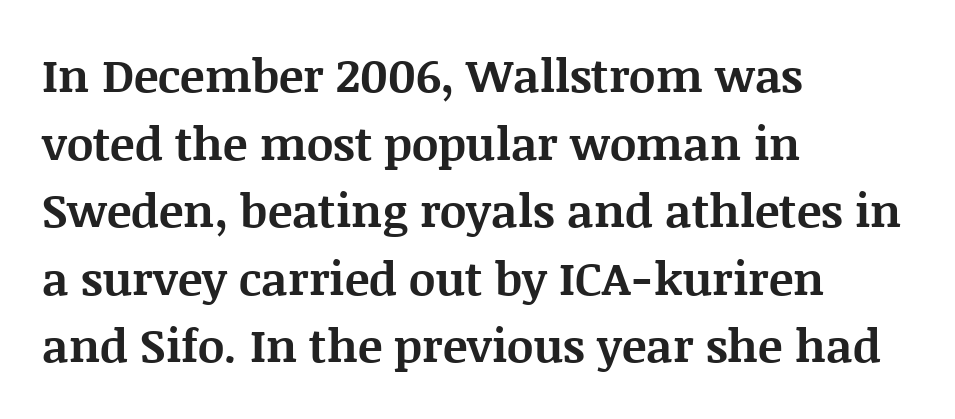
Q: Is the text bold? A: Yes.
Q: Is the text italic (slanted)? A: No, it is upright.
Q: Is the typeface a serif or a sans-serif typeface? A: Serif.
Q: Is the text underlined? A: No.
Q: How is the paragraph aligned? A: Left-aligned.
Q: Is the spacing between letters normal or unusually wide? A: Normal.
Q: Is the spacing between lines tight, normal or loose? A: Normal.
Q: Width (condensed, normal, or wide)? A: Normal.
Q: Stroke contrast? A: Medium.
Q: x-height? A: Large.
Q: Monospaced? A: No.
